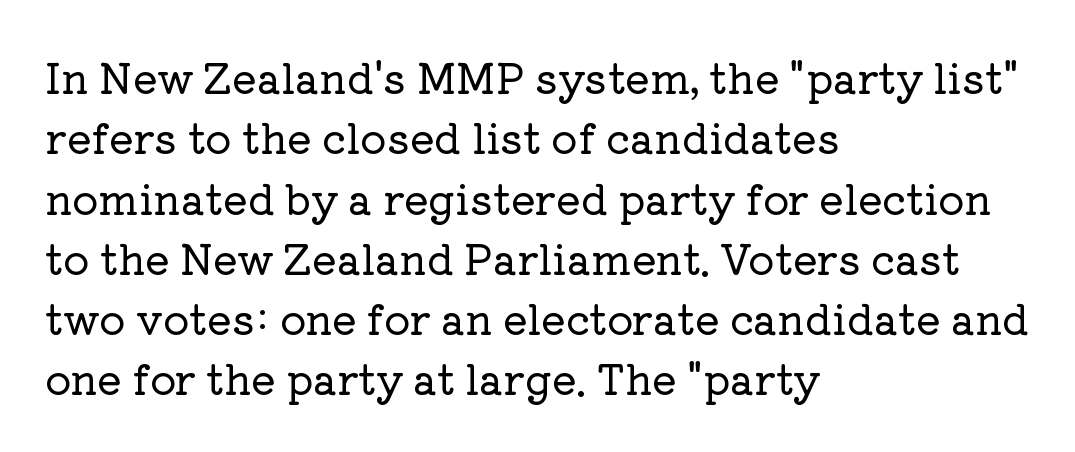
{"serif": "yes", "italic": "no", "width": "normal", "stroke_contrast": "low", "x_height": "medium", "monospaced": "no", "underline": "no", "align": "left", "line_spacing": "normal", "line_spacing_ratio": 1.47, "letter_spacing": "normal", "letter_spacing_em": 0.0, "glyph_px": 41}
